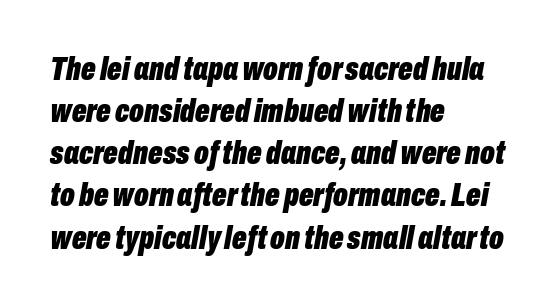
{"italic": "yes", "lean": "right", "slant_degrees": 10, "bold": "yes", "weight": "bold", "width": "condensed", "stroke_contrast": "low", "x_height": "medium", "monospaced": "no", "underline": "no", "align": "left", "line_spacing_ratio": 1.24, "letter_spacing": "normal", "letter_spacing_em": 0.0, "glyph_px": 34}
